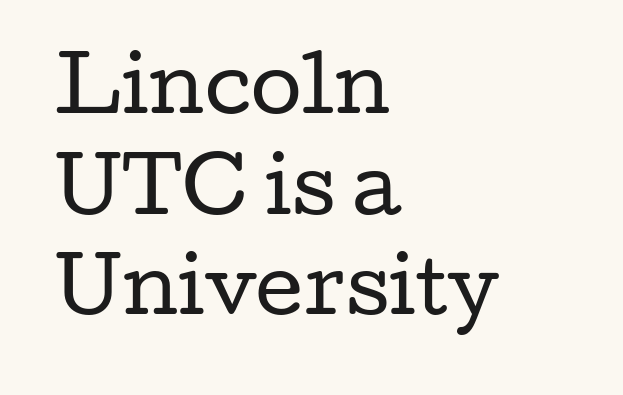
Tracking value appears to be zero — textbook default spacing. The passage shown is typed in a proportional face where columns would drift. Honestly, there is no underline to notice here at all. Students, observe: this is what conventionally led text looks like. Stem width sits at or under what a default text font uses.
